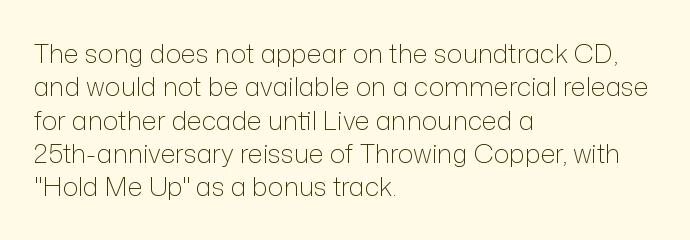
Compared with typical paragraphs, the rows here are spaced about the same. The letters stand straight up with perfectly vertical stems. Short and long lines alike share a common starting point at left. Is the stroke heavy? The answer is a plain regular-or-lighter. In terms of letterspacing, this is plain default setting. Just letters on the line, the space beneath them empty.
